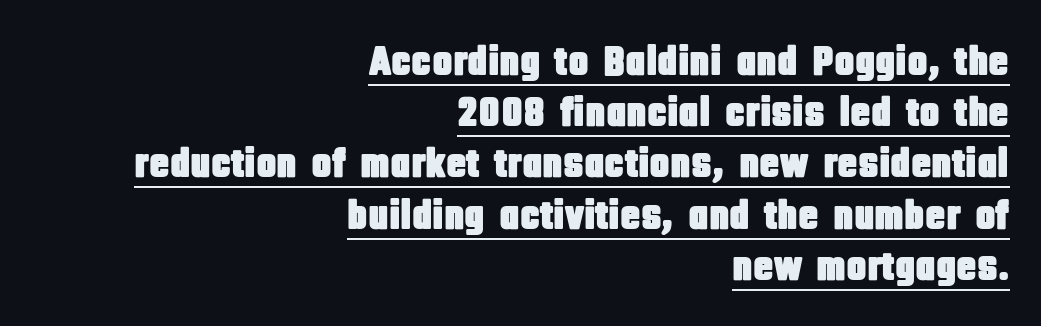
{"serif": "no", "italic": "no", "width": "condensed", "stroke_contrast": "low", "x_height": "large", "monospaced": "no", "underline": "yes", "align": "right", "line_spacing_ratio": 1.22, "letter_spacing": "normal", "letter_spacing_em": 0.0, "glyph_px": 42}
